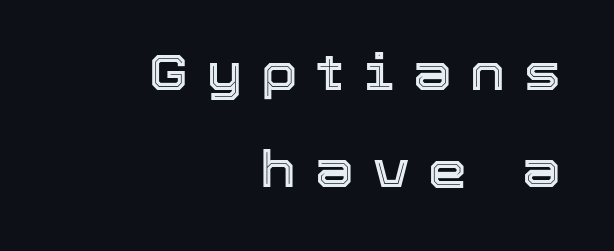
{"italic": "no", "width": "normal", "x_height": "medium", "monospaced": "no", "underline": "no", "align": "right", "line_spacing": "loose", "line_spacing_ratio": 1.98, "letter_spacing": "wide", "letter_spacing_em": 0.39, "glyph_px": 49}
